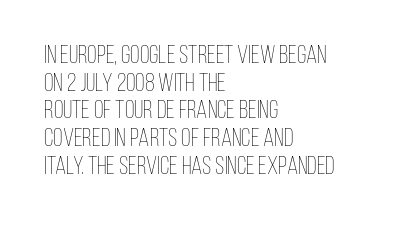
Is there any slant? The stems are plumb. Is the letter spacing exaggerated? No — it looks like the ordinary default. Each new line begins almost immediately beneath the previous one. These lines stack with their left ends in a neat column. Clear beneath every line of the passage. Bold? No — there's no thickening of the strokes.
